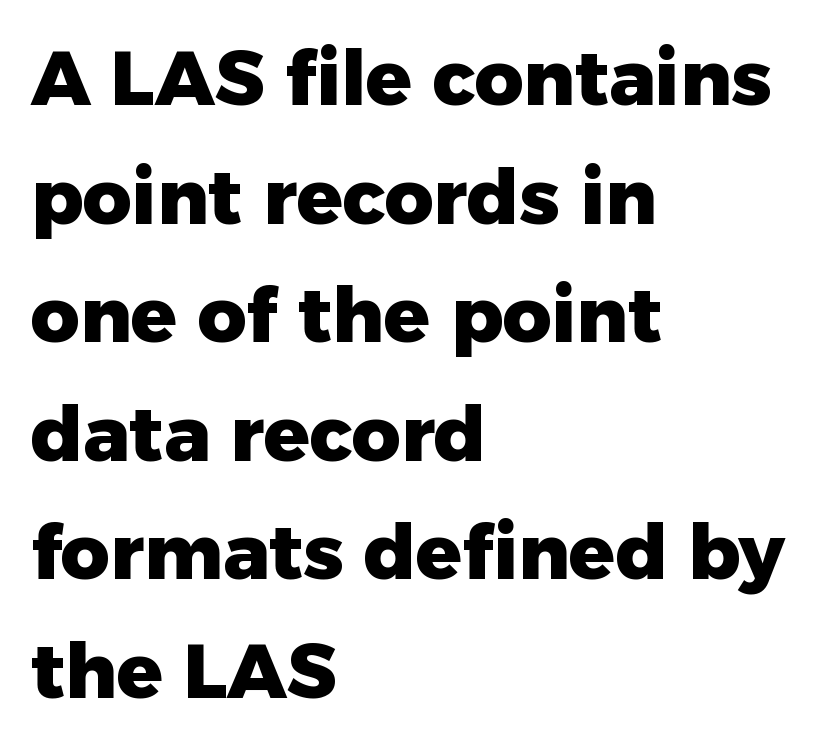
{"serif": "no", "italic": "no", "bold": "yes", "weight": "heavy", "width": "normal", "stroke_contrast": "low", "x_height": "medium", "monospaced": "no", "underline": "no", "align": "left", "line_spacing": "normal", "line_spacing_ratio": 1.56, "letter_spacing": "normal", "letter_spacing_em": 0.0, "glyph_px": 76}
